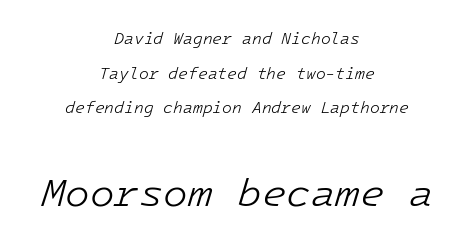
{"italic": "yes", "lean": "right", "slant_degrees": 16, "bold": "no", "weight": "light", "width": "normal", "stroke_contrast": "low", "x_height": "medium", "underline": "no", "align": "center", "line_spacing": "loose", "line_spacing_ratio": 2.17, "letter_spacing": "normal", "letter_spacing_em": 0.0, "larger_block": "second", "size_ratio": 2.5, "glyph_px": 40}
